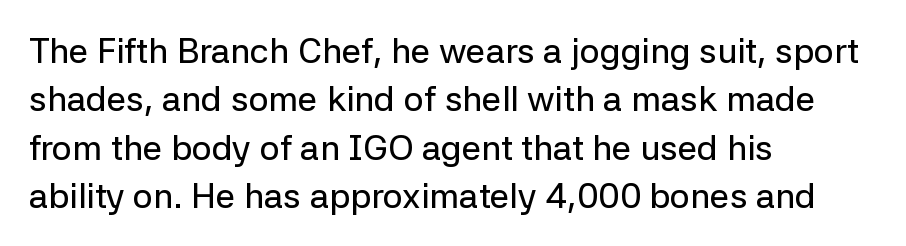
In terms of leading, this rendering sits right in the middle. Posture: vertical. Tracking value appears to be zero — textbook default spacing. Typeset ragged right — the left edge is the straight one. Underline: absent.
